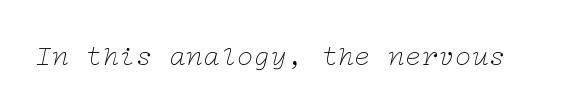
Q: Is the text bold? A: No.
Q: Is the text italic (slanted)? A: Yes, it leans right by about 12 degrees.
Q: Is the typeface a serif or a sans-serif typeface? A: Serif.
Q: Is the text underlined? A: No.
Q: Is the spacing between letters normal or unusually wide? A: Normal.
Q: Width (condensed, normal, or wide)? A: Wide.
Q: Stroke contrast? A: Low.
Q: x-height? A: Medium.
